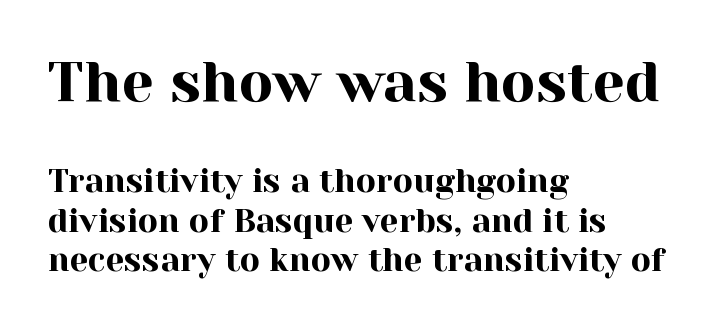
{"serif": "yes", "italic": "no", "width": "normal", "x_height": "medium", "monospaced": "no", "underline": "no", "align": "left", "line_spacing_ratio": 1.19, "letter_spacing": "normal", "letter_spacing_em": 0.0, "larger_block": "first", "size_ratio": 1.73, "glyph_px": 57}
